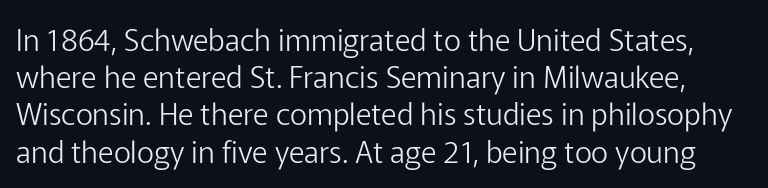
{"serif": "no", "italic": "no", "bold": "no", "weight": "light", "width": "normal", "stroke_contrast": "low", "x_height": "medium", "monospaced": "no", "underline": "no", "line_spacing_ratio": 1.24, "letter_spacing": "normal", "letter_spacing_em": 0.0, "glyph_px": 30}
